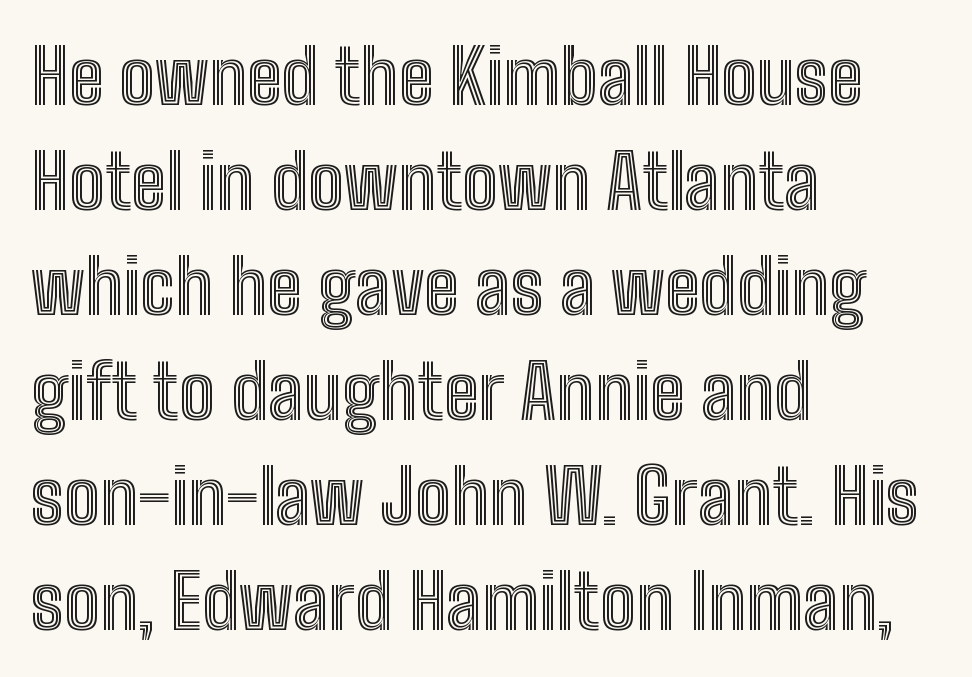
Line spacing here is normal. Characters remain perfectly vertical along every line. Think of a printed novel: that variable character pitch is what you see here. Caption: standard tracking, unaltered. The words here are not underlined. A student would call this left alignment; a typographer would say flush left, rag right.
